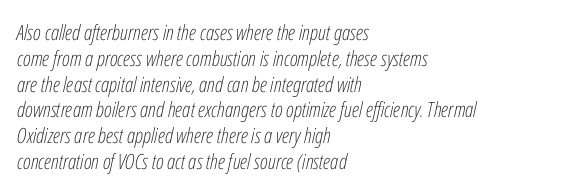
The image shows 21 px text type, italic (leaning right); set left-aligned, line spacing 1.23x, normal letter spacing, not underlined.
